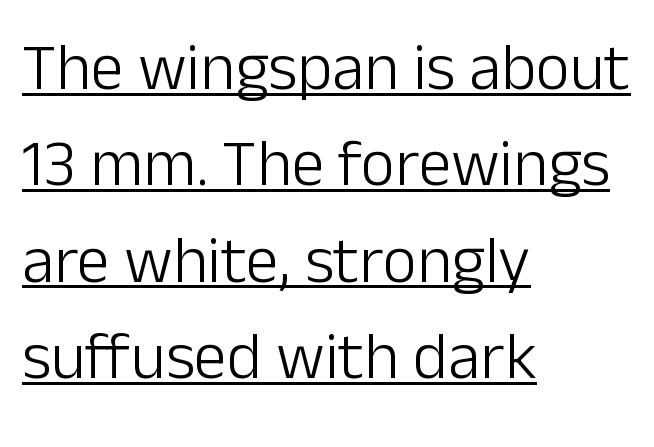
{"serif": "no", "italic": "no", "bold": "no", "weight": "light", "width": "normal", "stroke_contrast": "low", "x_height": "medium", "monospaced": "no", "underline": "yes", "align": "left", "line_spacing": "normal", "line_spacing_ratio": 1.46, "letter_spacing": "normal", "letter_spacing_em": 0.0, "glyph_px": 66}
